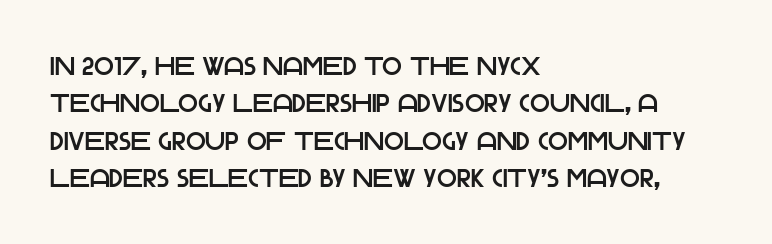
{"italic": "no", "underline": "no", "align": "left", "line_spacing": "normal", "line_spacing_ratio": 1.44, "letter_spacing": "normal", "letter_spacing_em": 0.0, "glyph_px": 26}
